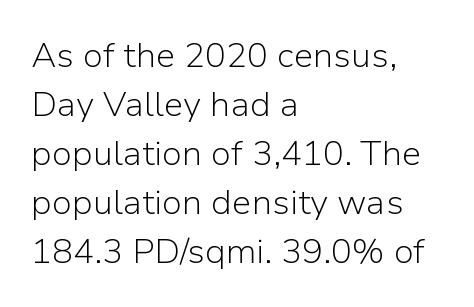
Q: Is the text bold? A: No.
Q: Is the text italic (slanted)? A: No, it is upright.
Q: Is the typeface a serif or a sans-serif typeface? A: Sans-serif.
Q: Is the text underlined? A: No.
Q: How is the paragraph aligned? A: Left-aligned.
Q: Is the spacing between letters normal or unusually wide? A: Normal.
Q: Is the spacing between lines tight, normal or loose? A: Normal.
Q: Width (condensed, normal, or wide)? A: Normal.
Q: Stroke contrast? A: Low.
Q: x-height? A: Medium.
Q: Monospaced? A: No.
